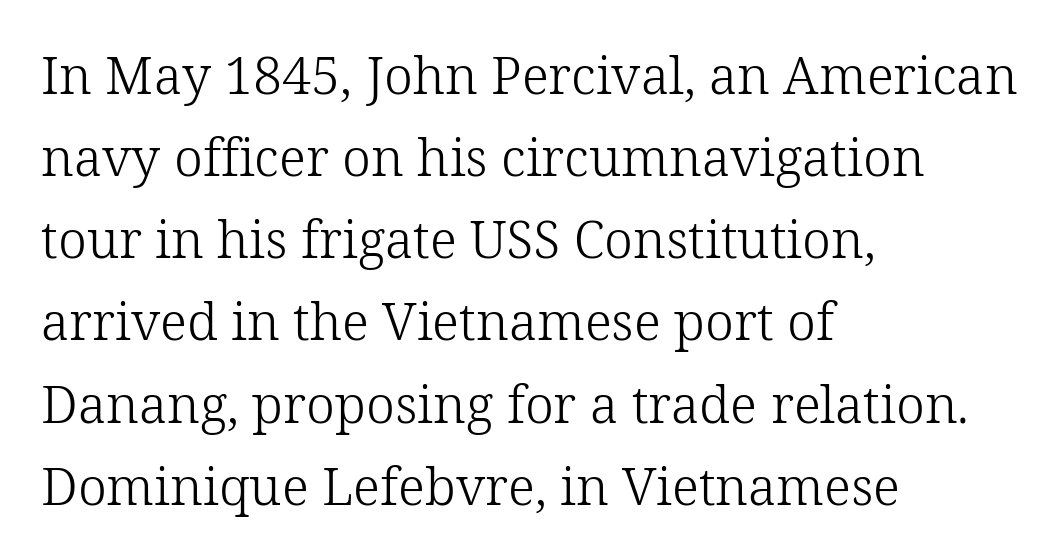
{"serif": "yes", "italic": "no", "bold": "no", "weight": "light", "width": "normal", "stroke_contrast": "low", "x_height": "medium", "monospaced": "no", "underline": "no", "align": "left", "line_spacing": "normal", "line_spacing_ratio": 1.58, "letter_spacing": "normal", "letter_spacing_em": 0.0, "glyph_px": 52}
